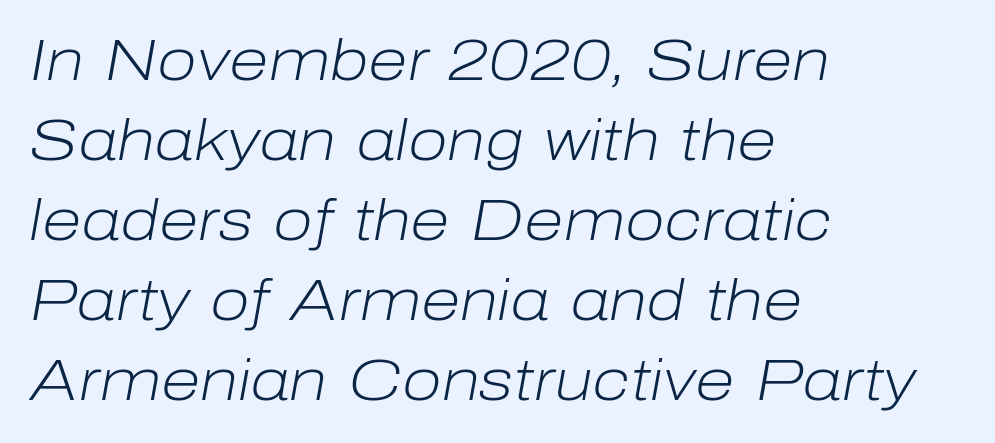
Q: Is the text bold? A: No.
Q: Is the text italic (slanted)? A: Yes, it leans right by about 10 degrees.
Q: Is the text underlined? A: No.
Q: How is the paragraph aligned? A: Left-aligned.
Q: Is the spacing between letters normal or unusually wide? A: Normal.
Q: Is the spacing between lines tight, normal or loose? A: Normal.
Q: Width (condensed, normal, or wide)? A: Normal.
Q: Stroke contrast? A: Low.
Q: x-height? A: Medium.
Q: Monospaced? A: No.
